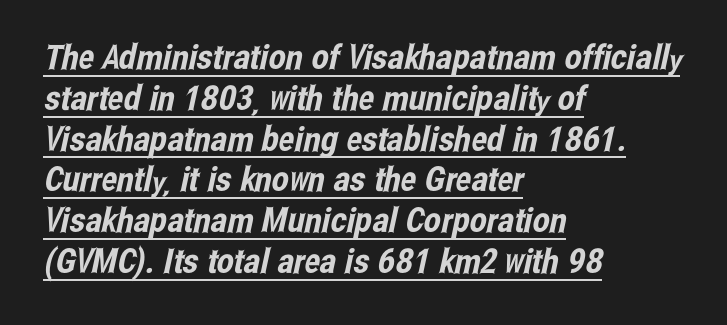
The image shows 34 px condensed sans-serif type; set left-aligned, line spacing 1.2x, normal letter spacing, underlined; low stroke contrast and a medium x-height.
